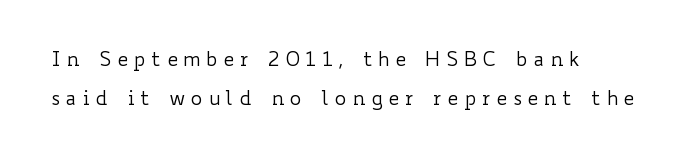
This block would shrink considerably if given ordinary leading; it's expanded now. This rendering widens character spacing well past its baseline value. Ascenders rise straight up at ninety degrees. Rule under the text: the space is simply empty.
